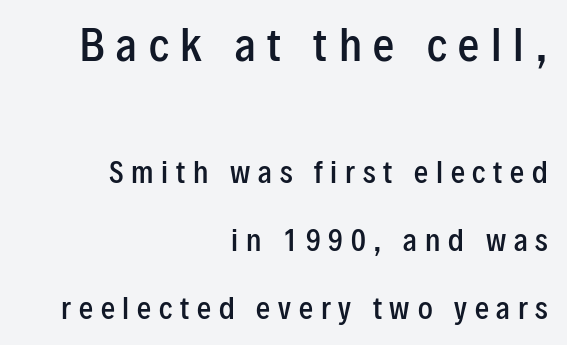
Each line ends at the same right margin while the left side varies. Its strokes are somewhat broadened, the hallmark of semibold type. Observe the absence of serifs on each vertical stroke in this sample. The composition opens big and finishes small. Upright lettering throughout.
